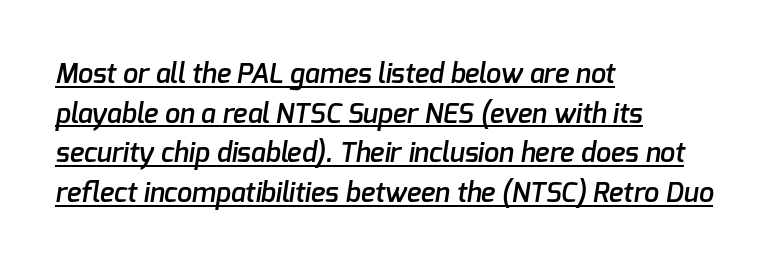
Its strokes are somewhat broadened, the hallmark of semibold type. The leading is moderate, giving the passage an even texture. The rendering anchors every line to the left-hand side. Is the letter spacing exaggerated? No — it looks like the ordinary default. Beneath each row of characters lies a ruled line.
